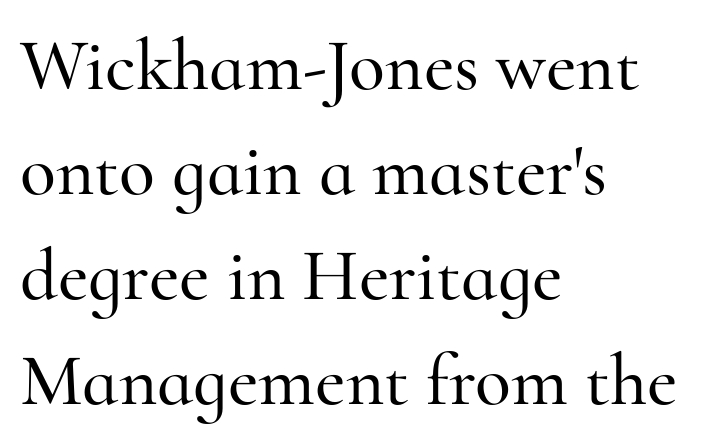
In terms of letterspacing, this is plain default setting. Proportional: the letters do not fall into vertical columns. The block of text has a typical density, with ordinary space between rows. A typesetter would label this face a serif.
